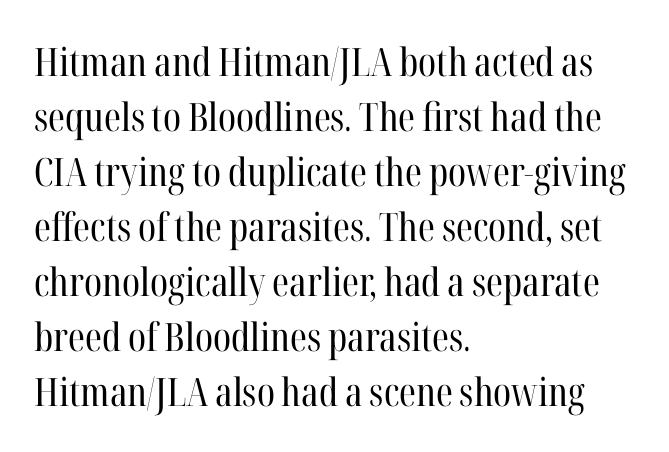
Vertical stems look standard width or narrower in stroke. Looks like regular typesetting: each glyph gets only the width it needs. This is roman type, the default non-slanted kind. Is there much room between lines? A standard amount, neither cramped nor airy.
